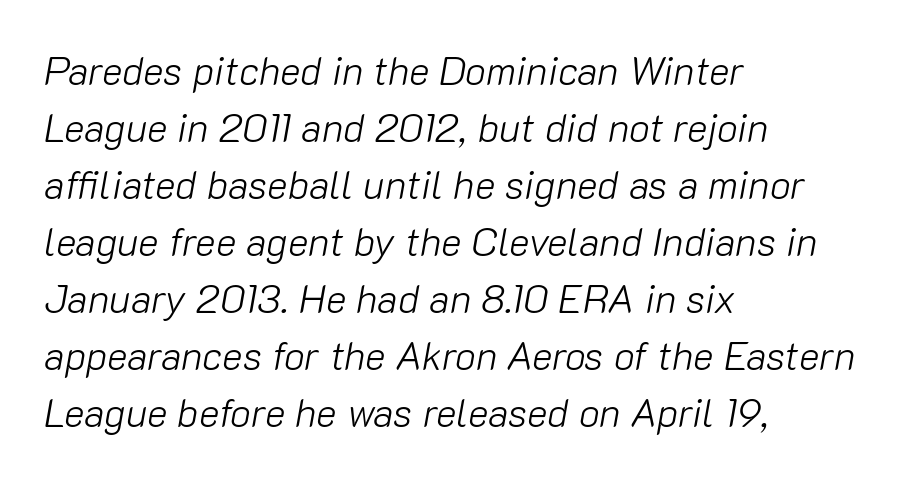
The letterforms sit shoulder to shoulder at normal distance. The face used here has a pronounced slope to its letters. This sample is left-justified, so line endings fall wherever the words run out. Bare-footed words on every line.
